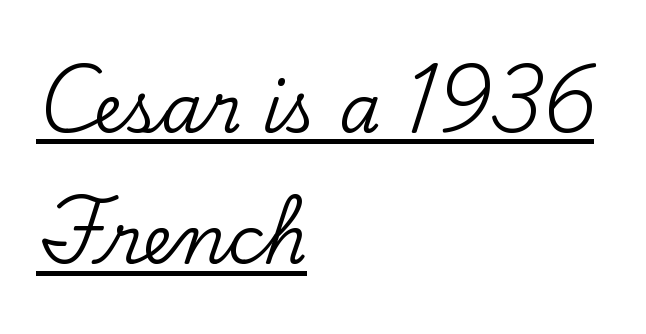
The image shows 67 px serif type; set left-aligned, loose line spacing (1.96x), normal letter spacing, underlined; low stroke contrast and a small x-height.
